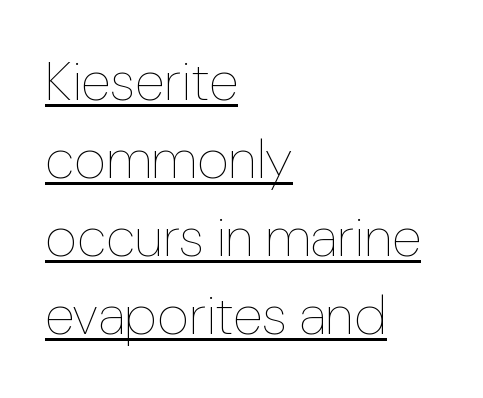
The image shows 55 px thin type, upright; set left-aligned, normal line spacing (1.42x), normal letter spacing, underlined; low stroke contrast and a medium x-height.
